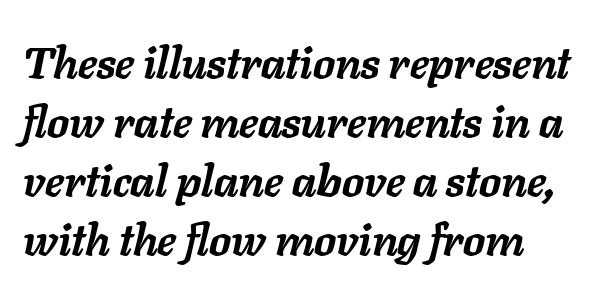
The image shows 44 px semibold type, italic (leaning right); set normal line spacing (1.34x), normal letter spacing, not underlined; low stroke contrast and a medium x-height.
